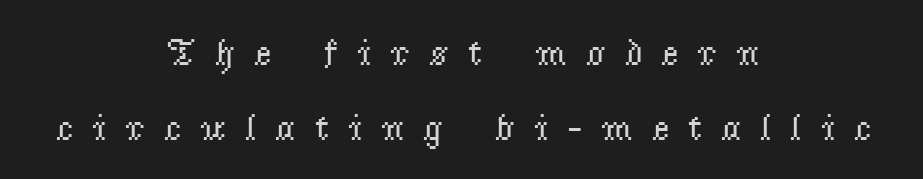
{"serif": "yes", "italic": "no", "bold": "no", "weight": "regular", "width": "normal", "stroke_contrast": "low", "x_height": "small", "monospaced": "no", "underline": "no", "align": "center", "line_spacing": "loose", "line_spacing_ratio": 1.98, "letter_spacing": "wide", "letter_spacing_em": 0.49, "glyph_px": 38}
